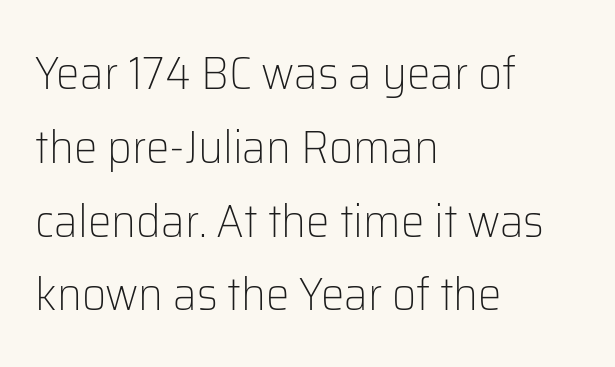
You can tell it's not italic because the verticals are truly vertical. The typeface has the unassuming heft of standard copy or less. Looks like regular typesetting: each glyph gets only the width it needs. The horizontal fit of the characters is conventional and even. Notice how the passage keeps a crisp vertical edge on the left only. The font family rendered here belongs to the sans-serif group.
